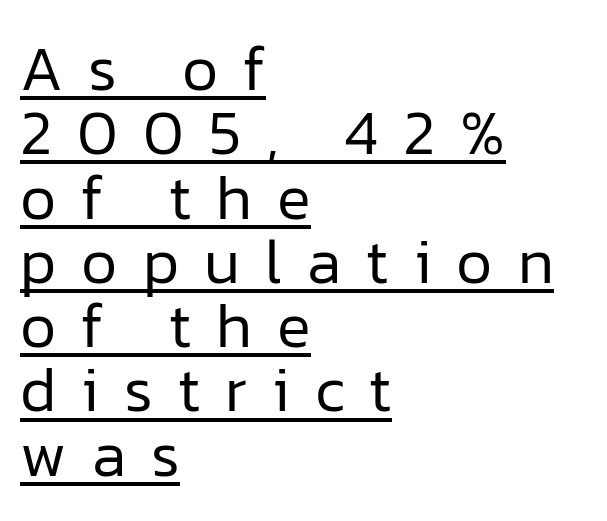
Does the type have serifs? No, each stem ends abruptly. Rendered with straight, roman letterforms. In designer terms, the underline attribute is active on this setting. Proportional: the letters do not fall into vertical columns. Heaviness? Minimal to ordinary, like unemphasized prose.
